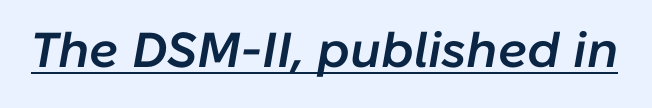
The image shows 49 px semibold type, italic (leaning right); set normal letter spacing, underlined; low stroke contrast and a medium x-height.
